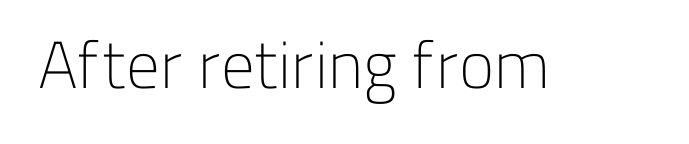
Q: Is the text bold? A: No.
Q: Is the text italic (slanted)? A: No, it is upright.
Q: Is the typeface a serif or a sans-serif typeface? A: Sans-serif.
Q: Is the text underlined? A: No.
Q: Is the spacing between letters normal or unusually wide? A: Normal.
Q: Width (condensed, normal, or wide)? A: Normal.
Q: Stroke contrast? A: Low.
Q: x-height? A: Medium.
Q: Monospaced? A: No.
